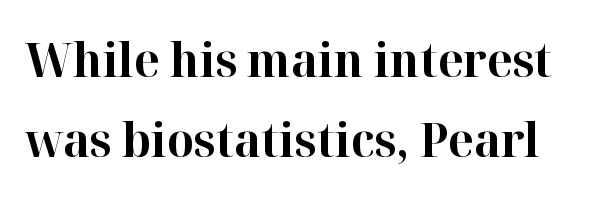
Q: Is the text bold? A: Yes.
Q: Is the text italic (slanted)? A: No, it is upright.
Q: Is the typeface a serif or a sans-serif typeface? A: Serif.
Q: Is the text underlined? A: No.
Q: Is the spacing between letters normal or unusually wide? A: Normal.
Q: Is the spacing between lines tight, normal or loose? A: Normal.
Q: Width (condensed, normal, or wide)? A: Normal.
Q: Stroke contrast? A: High.
Q: x-height? A: Medium.
Q: Monospaced? A: No.
